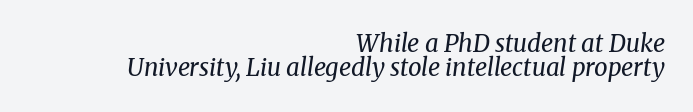
Q: Is the text bold? A: No.
Q: Is the text italic (slanted)? A: Yes, it leans right by about 8 degrees.
Q: Is the text underlined? A: No.
Q: How is the paragraph aligned? A: Right-aligned.
Q: Is the spacing between letters normal or unusually wide? A: Normal.
Q: Is the spacing between lines tight, normal or loose? A: Tight.
